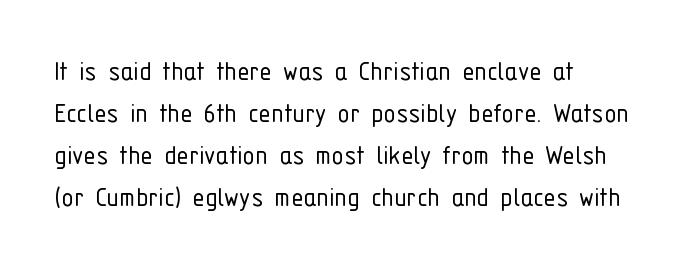
The text was rendered using a sans face with plain stroke endings. Descender tails drop into unmarked territory. Glyph-to-glyph distance matches everyday printed text. A normal amount of white space separates one row of letters from the next. Nope, not italic — everything's standing straight.
